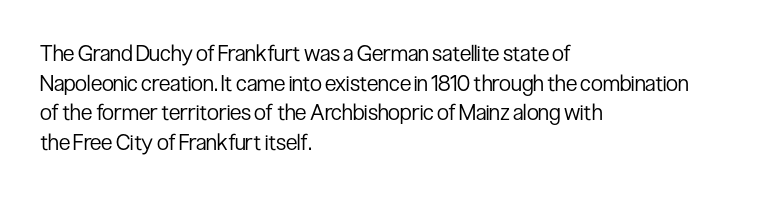
{"italic": "no", "bold": "no", "underline": "no", "align": "left", "line_spacing": "normal", "line_spacing_ratio": 1.35, "letter_spacing": "normal", "letter_spacing_em": 0.0, "glyph_px": 22}
